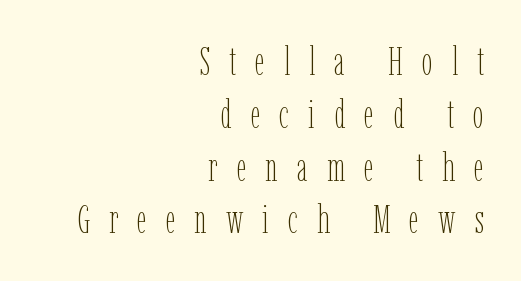
The image shows 40 px thin, condensed type, upright; set right-aligned, normal line spacing (1.32x), unusually wide letter spacing (+0.47 em), not underlined; low stroke contrast and a medium x-height.
